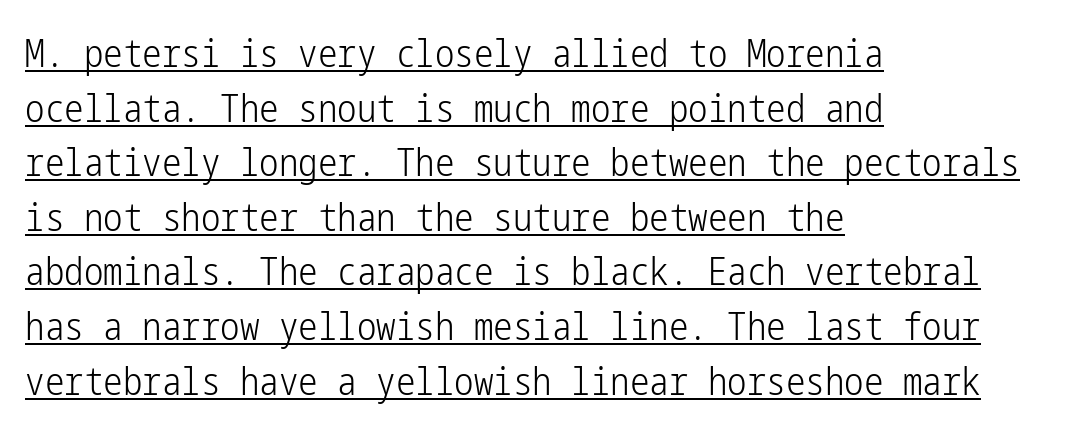
{"serif": "no", "italic": "no", "bold": "no", "weight": "light", "width": "condensed", "stroke_contrast": "low", "x_height": "medium", "underline": "yes", "align": "left", "line_spacing": "normal", "line_spacing_ratio": 1.4, "letter_spacing": "normal", "letter_spacing_em": 0.0, "glyph_px": 39}
